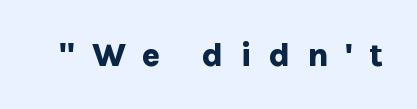
Serifs: no, the terminals of the letterforms are clean. The space beneath each line is pristine and unruled. These lines are rendered in a variable-pitch font. Does the lettering tilt? It doesn't — this is upright.
